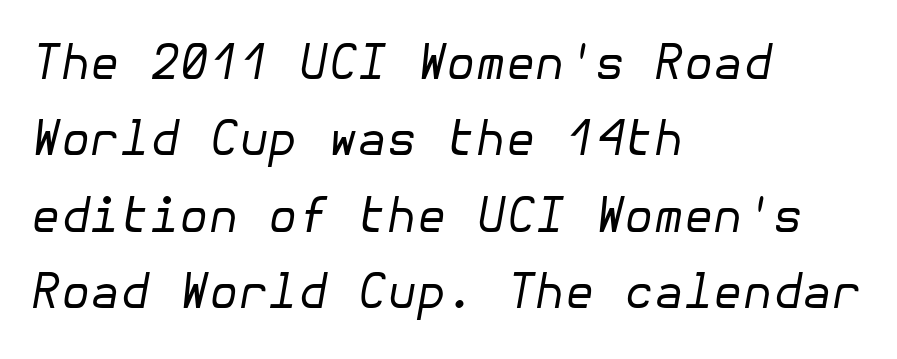
Q: Is the text bold? A: No.
Q: Is the text italic (slanted)? A: Yes, it leans right by about 10 degrees.
Q: Is the text underlined? A: No.
Q: How is the paragraph aligned? A: Left-aligned.
Q: Is the spacing between letters normal or unusually wide? A: Normal.
Q: Is the spacing between lines tight, normal or loose? A: Normal.
Q: Width (condensed, normal, or wide)? A: Normal.
Q: Stroke contrast? A: Low.
Q: x-height? A: Medium.
